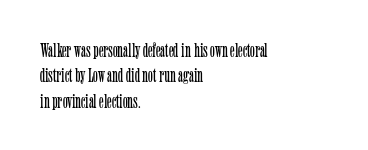
Q: Is the text bold? A: No.
Q: Is the text italic (slanted)? A: No, it is upright.
Q: Is the text underlined? A: No.
Q: How is the paragraph aligned? A: Left-aligned.
Q: Is the spacing between letters normal or unusually wide? A: Normal.
Q: Is the spacing between lines tight, normal or loose? A: Normal.
